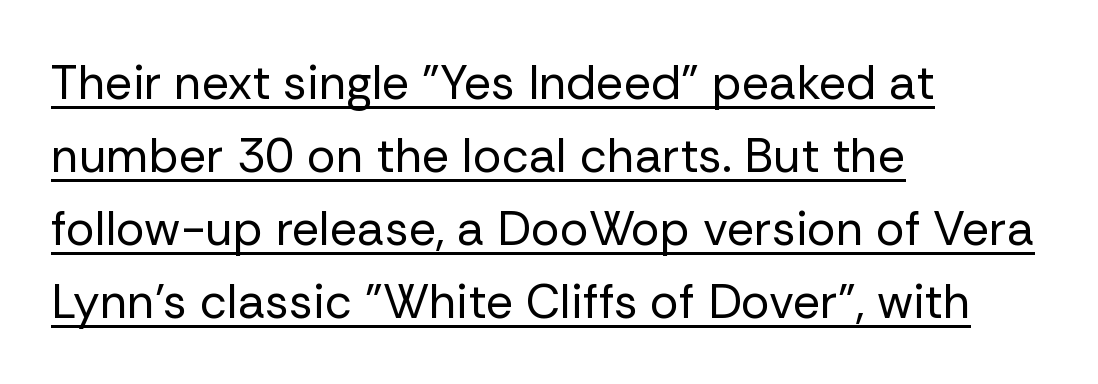
The image shows 48 px regular-weight sans-serif type, upright; set left-aligned, normal line spacing (1.52x), normal letter spacing, underlined; low stroke contrast and a medium x-height.
